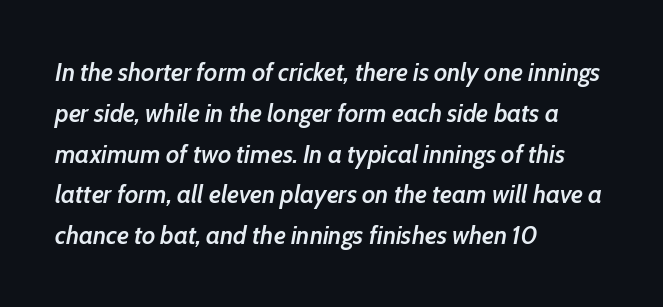
These lines keep a tight, regular rhythm from letter to letter. The text carries the slant typical of an italic or oblique font. Regular leading. Words float on clear page, feet unadorned. This is the in-between weight designers call semibold or demi.
